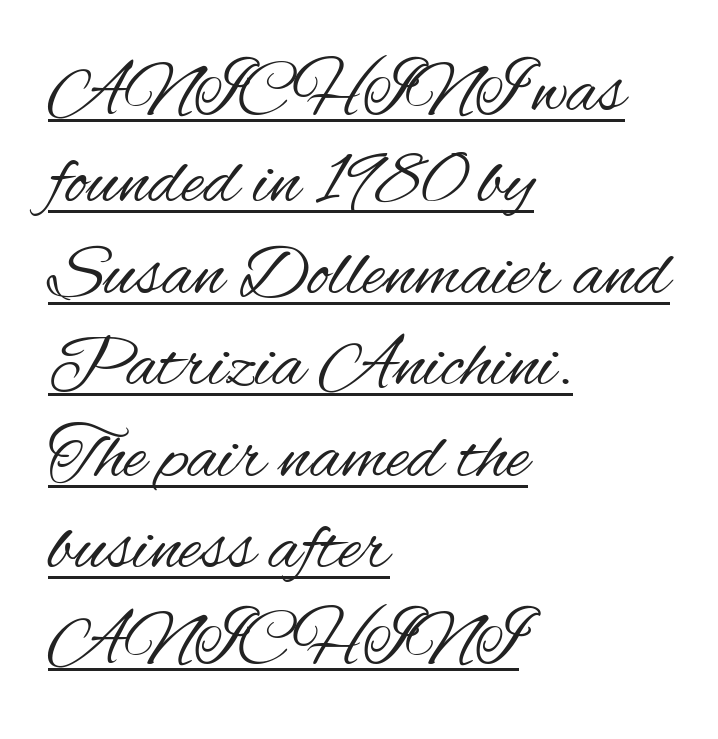
{"serif": "no", "bold": "no", "weight": "regular", "width": "condensed", "stroke_contrast": "medium", "x_height": "small", "monospaced": "no", "underline": "yes", "align": "left", "line_spacing_ratio": 1.22, "letter_spacing": "normal", "letter_spacing_em": 0.0, "glyph_px": 75}
